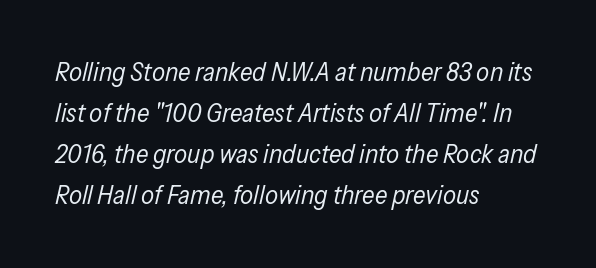
Q: Is the text bold? A: No.
Q: Is the text italic (slanted)? A: Yes, it leans right by about 13 degrees.
Q: Is the text underlined? A: No.
Q: How is the paragraph aligned? A: Left-aligned.
Q: Is the spacing between letters normal or unusually wide? A: Normal.
Q: Is the spacing between lines tight, normal or loose? A: Normal.
